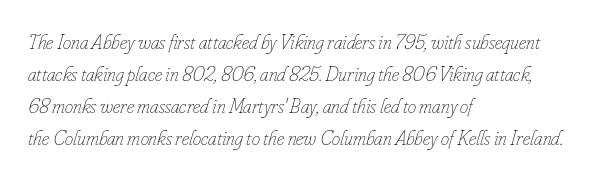
{"italic": "yes", "lean": "right", "slant_degrees": 16, "bold": "no", "underline": "no", "align": "left", "line_spacing": "normal", "line_spacing_ratio": 1.53, "letter_spacing": "normal", "letter_spacing_em": 0.0, "glyph_px": 21}
